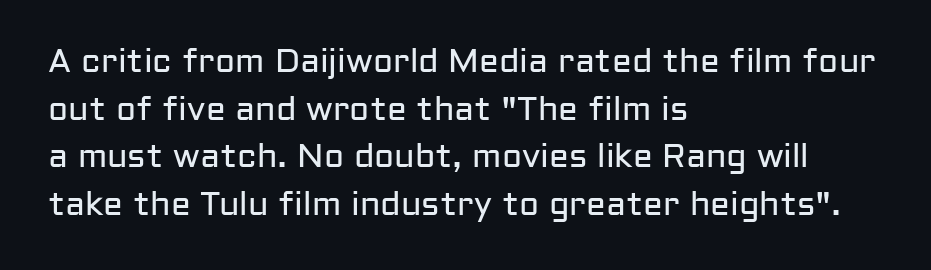
The image shows 33 px regular-weight sans-serif type, upright; set left-aligned, normal line spacing (1.44x), normal letter spacing, not underlined; low stroke contrast and a medium x-height.
